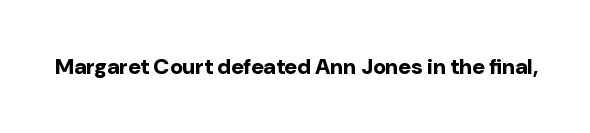
Q: Is the text bold? A: Yes.
Q: Is the text italic (slanted)? A: No, it is upright.
Q: Is the text underlined? A: No.
Q: Is the spacing between letters normal or unusually wide? A: Normal.
